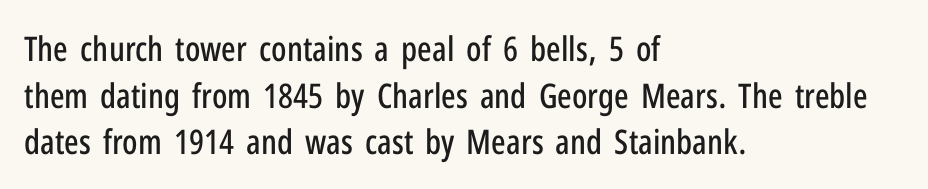
{"serif": "no", "italic": "no", "width": "condensed", "stroke_contrast": "low", "x_height": "medium", "monospaced": "no", "underline": "no", "align": "left", "line_spacing": "normal", "line_spacing_ratio": 1.37, "letter_spacing": "normal", "letter_spacing_em": 0.0, "glyph_px": 34}
